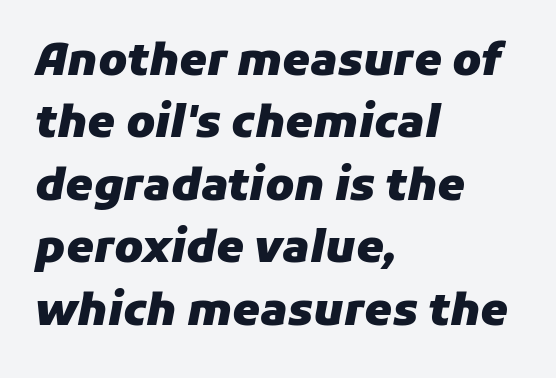
{"italic": "yes", "lean": "right", "slant_degrees": 11, "bold": "yes", "weight": "heavy", "width": "normal", "stroke_contrast": "low", "x_height": "medium", "monospaced": "no", "underline": "no", "align": "left", "line_spacing": "normal", "line_spacing_ratio": 1.42, "letter_spacing": "normal", "letter_spacing_em": 0.0, "glyph_px": 44}
